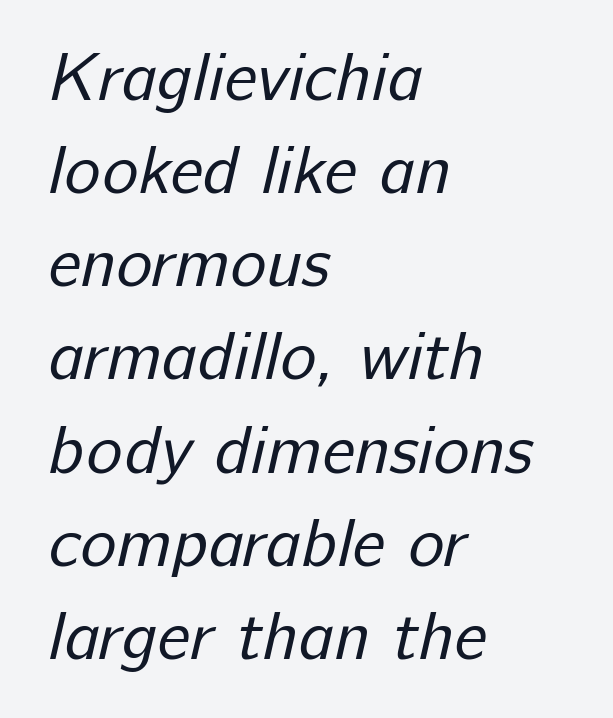
{"serif": "no", "bold": "no", "weight": "regular", "width": "normal", "stroke_contrast": "low", "x_height": "medium", "monospaced": "no", "underline": "no", "align": "left", "line_spacing": "normal", "line_spacing_ratio": 1.37, "letter_spacing": "normal", "letter_spacing_em": 0.0, "glyph_px": 68}
